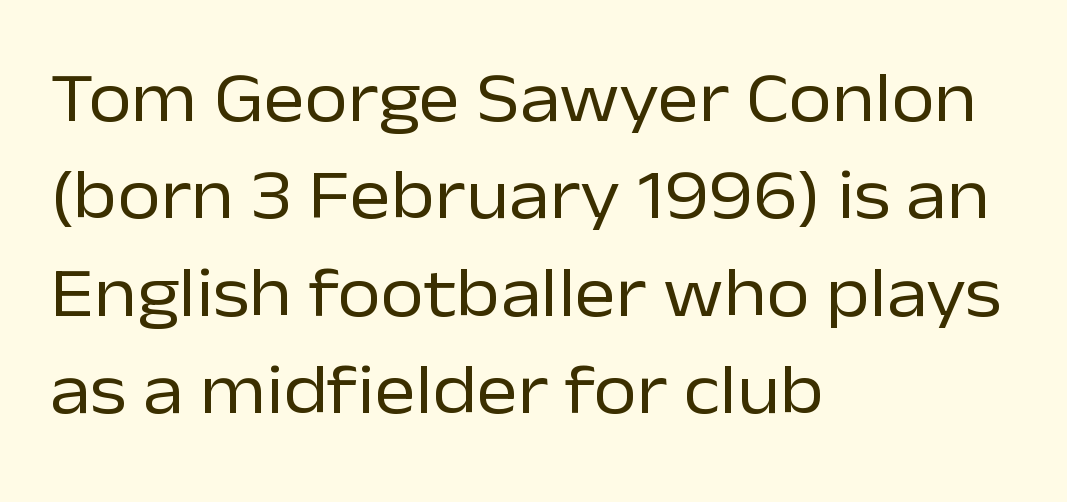
The image shows 70 px regular-weight sans-serif type, upright; set left-aligned, normal line spacing (1.39x), normal letter spacing, not underlined; low stroke contrast and a medium x-height.
